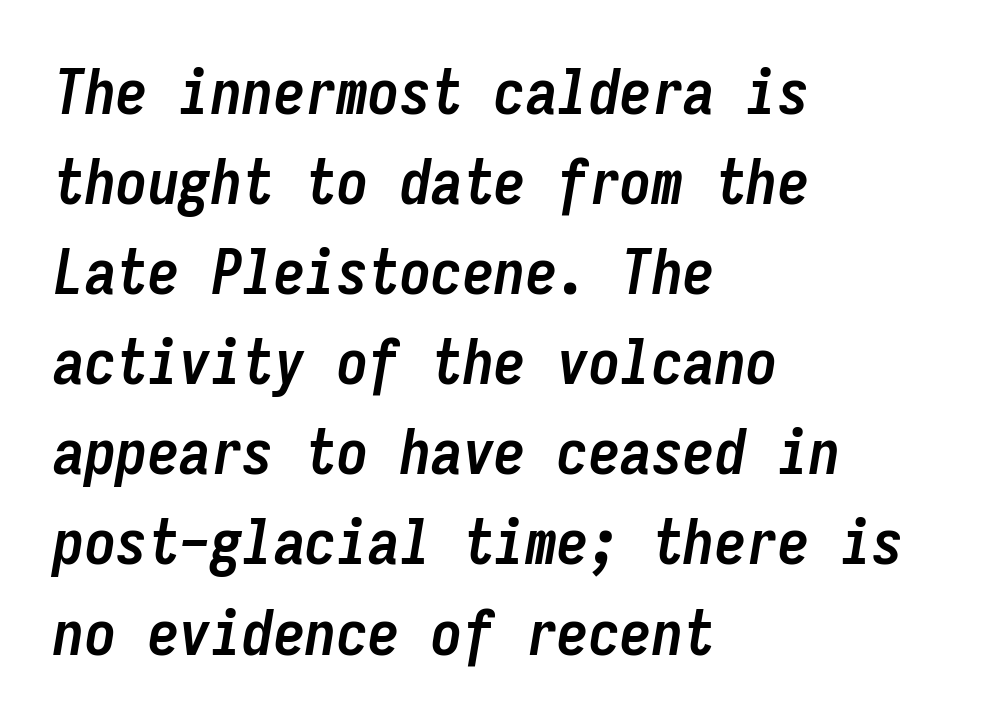
{"italic": "yes", "lean": "right", "slant_degrees": 9, "bold": "yes", "weight": "semibold", "width": "condensed", "stroke_contrast": "low", "x_height": "medium", "monospaced": "yes", "underline": "no", "align": "left", "line_spacing": "normal", "line_spacing_ratio": 1.43, "letter_spacing": "normal", "letter_spacing_em": 0.0, "glyph_px": 63}
